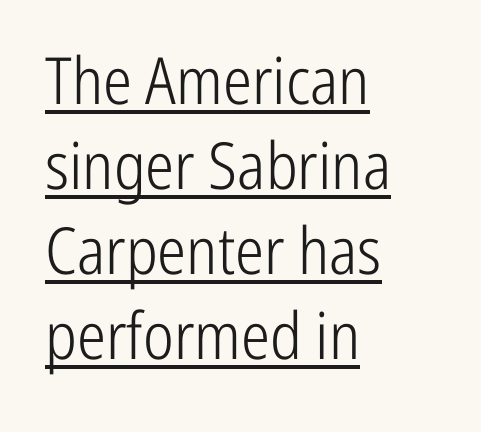
Q: Is the text bold? A: No.
Q: Is the text italic (slanted)? A: No, it is upright.
Q: Is the typeface a serif or a sans-serif typeface? A: Sans-serif.
Q: Is the text underlined? A: Yes.
Q: How is the paragraph aligned? A: Left-aligned.
Q: Is the spacing between letters normal or unusually wide? A: Normal.
Q: Is the spacing between lines tight, normal or loose? A: Normal.
Q: Width (condensed, normal, or wide)? A: Condensed.
Q: Stroke contrast? A: Low.
Q: x-height? A: Medium.
Q: Monospaced? A: No.
